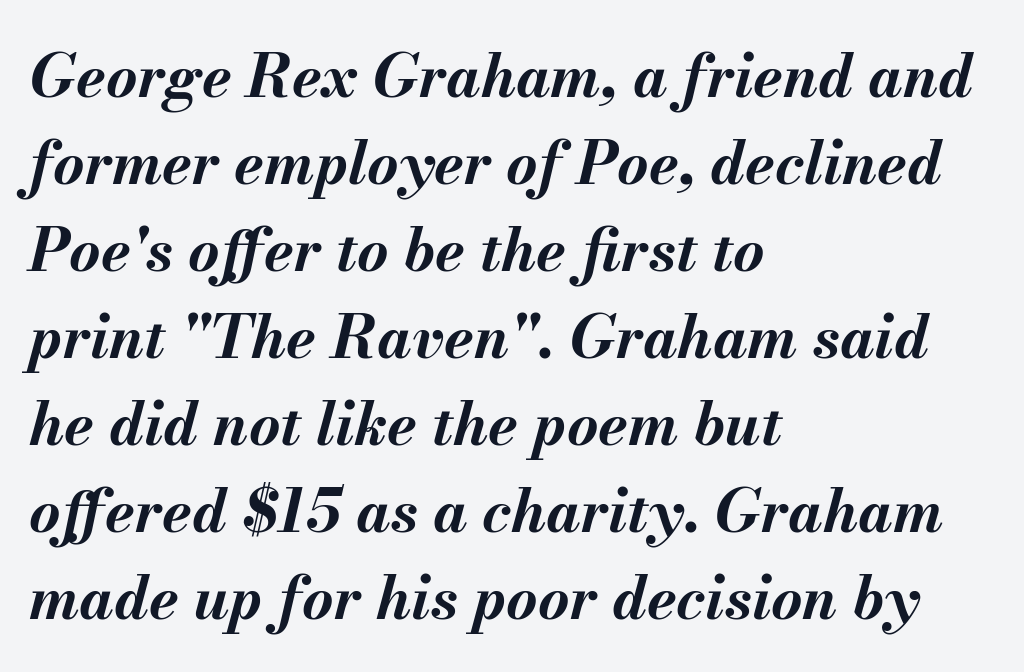
The image shows 60 px bold type, italic (leaning right); set left-aligned, normal line spacing (1.45x), normal letter spacing, not underlined; medium stroke contrast and a small x-height.
